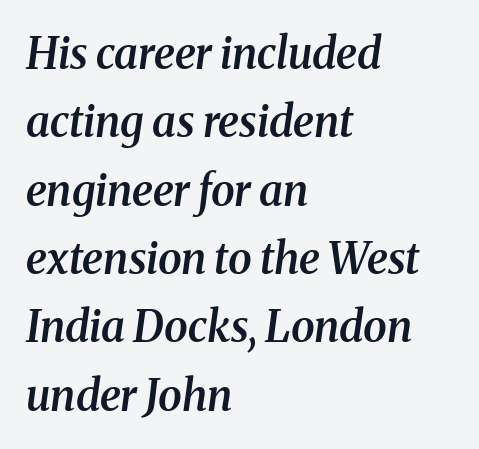
The compositor pushed each line to the left boundary. Descenders hang freely into open space. Yep, those are serifs on the letters. Notice the strokes are somewhat thickened but not fully heavy: this is a semibold. The axis of the letterforms is tilted away from vertical. What stands out about the letter spacing? Nothing — it is the standard amount.
